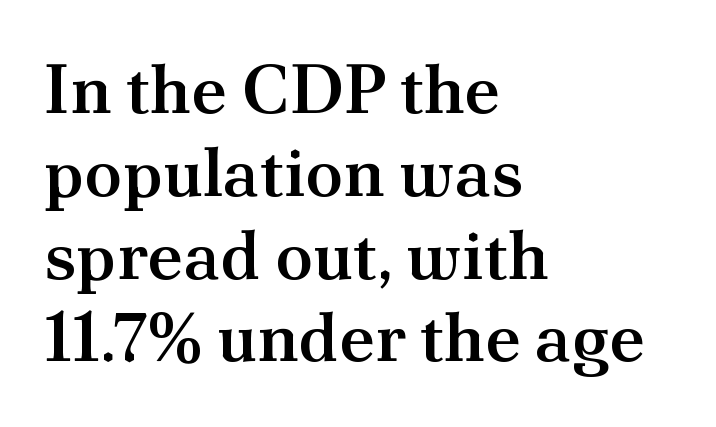
The image shows 69 px semibold serif type, upright; set left-aligned, line spacing 1.2x, normal letter spacing, not underlined; medium stroke contrast and a small x-height.
